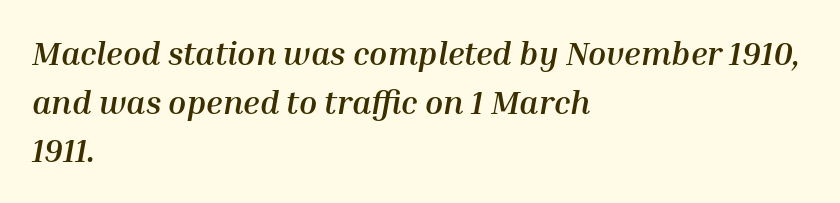
Q: Is the text bold? A: Yes.
Q: Is the text italic (slanted)? A: Yes, it leans right by about 10 degrees.
Q: Is the text underlined? A: No.
Q: How is the paragraph aligned? A: Left-aligned.
Q: Is the spacing between letters normal or unusually wide? A: Normal.
Q: Is the spacing between lines tight, normal or loose? A: Normal.
Q: Width (condensed, normal, or wide)? A: Normal.
Q: Stroke contrast? A: Medium.
Q: x-height? A: Medium.
Q: Monospaced? A: No.
